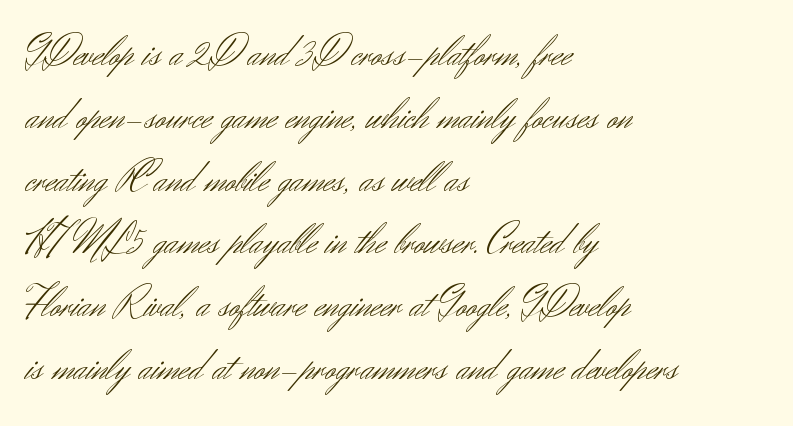
{"serif": "no", "bold": "no", "weight": "light", "width": "normal", "stroke_contrast": "medium", "x_height": "small", "monospaced": "no", "underline": "no", "align": "left", "line_spacing": "normal", "line_spacing_ratio": 1.46, "letter_spacing": "normal", "letter_spacing_em": 0.0, "glyph_px": 43}
